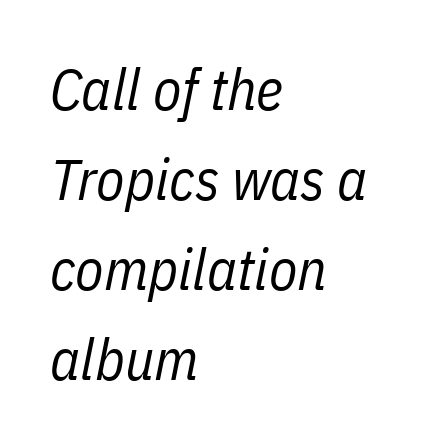
The image shows 58 px regular-weight, condensed type, italic (leaning right); set left-aligned, normal line spacing (1.55x), normal letter spacing, not underlined; low stroke contrast and a medium x-height.
